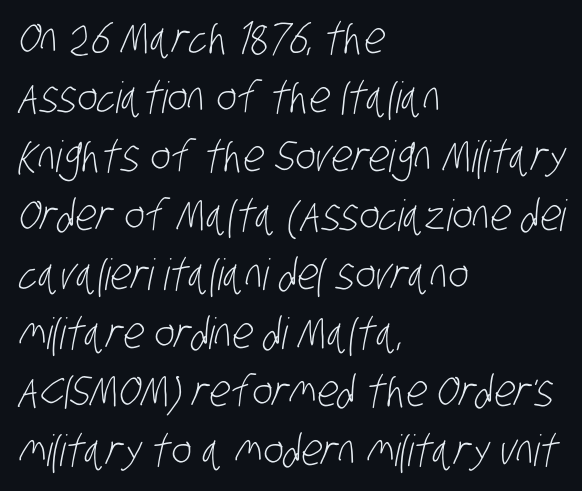
Stem width sits at or under what a default text font uses. One-word summary of the alignment: left. The letters sit at their default tracking, neither squeezed nor spread. The lines sit at an ordinary, default distance from one another. Rule under the text: the space is simply empty. Is this a fixed-width face? No — the glyphs have proportional, varying widths.
